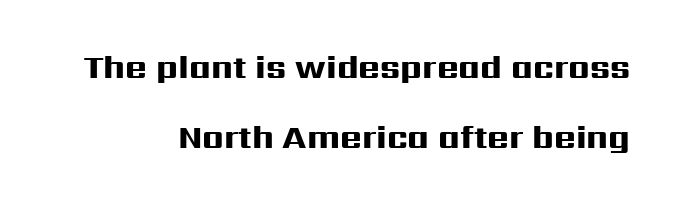
Descenders are the only things crossing below the line. Rendered with straight, roman letterforms. Think of a printed novel: that variable character pitch is what you see here. Each letter's strokes conclude bluntly, with no projecting serifs. If you measured baseline to baseline, you'd find a long distance. You'd pick this weight for a headline — it's a proper bold.
